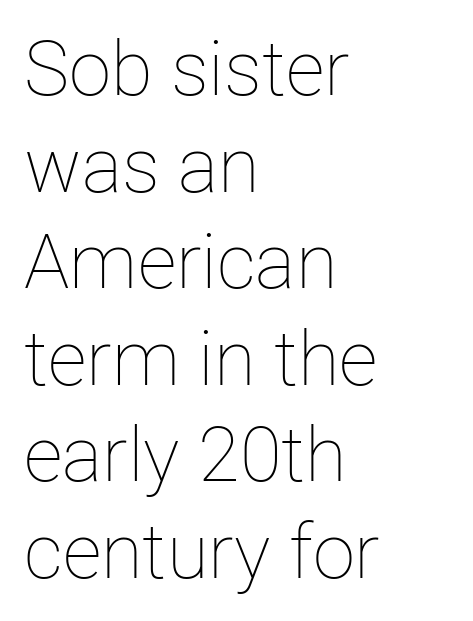
The image shows 76 px thin type, upright; set left-aligned, normal line spacing (1.27x), normal letter spacing, not underlined; low stroke contrast and a medium x-height.
